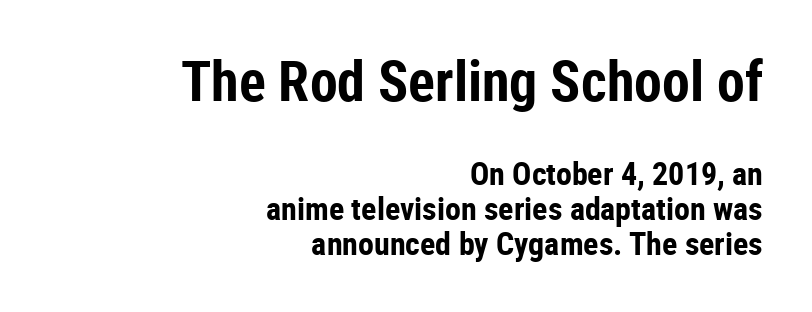
The image shows 56 px bold, condensed sans-serif type, upright; set right-aligned, tight line spacing (1.09x), normal letter spacing, not underlined; the first (top) block is 1.75x larger; low stroke contrast and a medium x-height.
